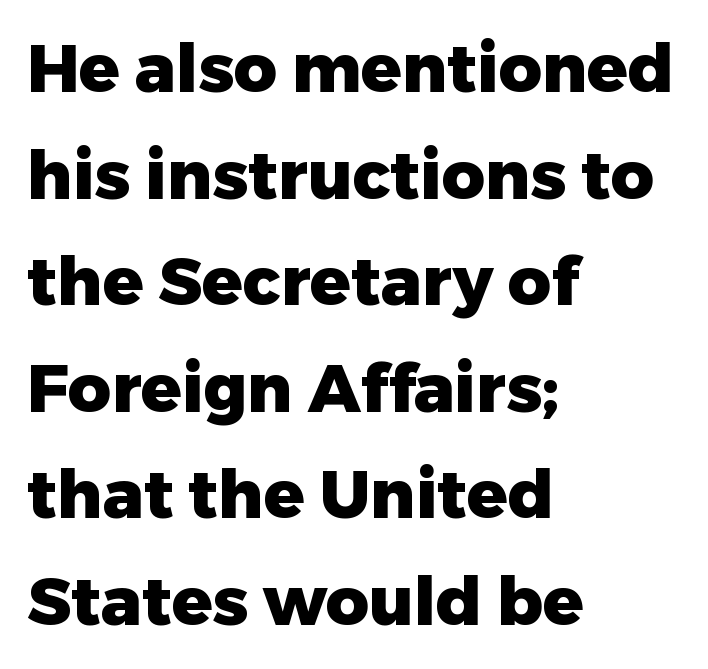
Note the varied advance widths — an 'i' is clearly narrower than an 'm'. Notice how the passage keeps a crisp vertical edge on the left only. The block of text has a typical density, with ordinary space between rows. The area under the type is left untouched. The type family on display is of the sans-serif kind. Heavy-handed strokes throughout: this text is bold.
